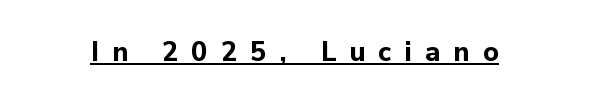
The typesetter has applied underlining to the passage shown. This is the regular roman posture of the typeface. There is plenty of visible air inserted between adjacent glyphs. What weight is shown? A full bold with thick strokes.
